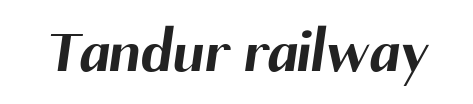
To sum up the face: it is a sans, with no serifs. These lines carry a lot of weight — the face is fully bold. The baseline area is clear. Looks like regular typesetting: each glyph gets only the width it needs.
